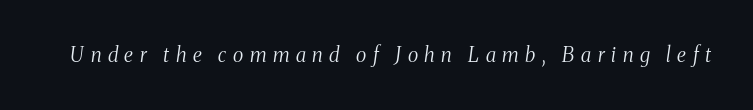
{"italic": "yes", "lean": "right", "slant_degrees": 8, "bold": "no", "underline": "no", "letter_spacing": "wide", "letter_spacing_em": 0.33, "glyph_px": 20}
